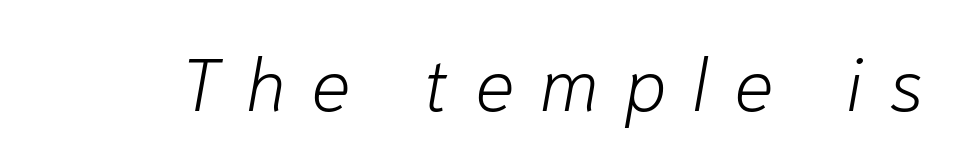
These lines are rendered in a variable-pitch font. The passage shown leans; its letterforms are oblique. Observe the wide spacing: letters keep a clear distance from each other. Descenders are the only things crossing below the line.
